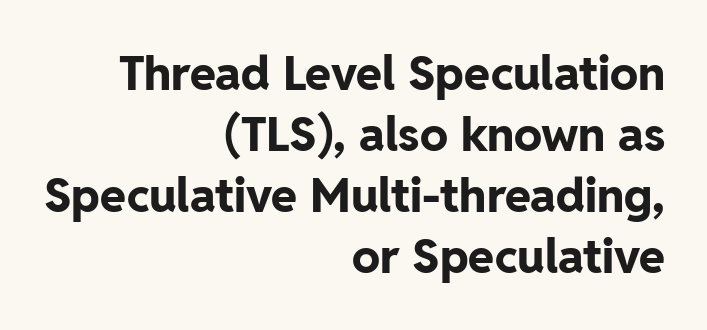
{"serif": "no", "italic": "no", "bold": "yes", "weight": "bold", "width": "normal", "stroke_contrast": "low", "x_height": "medium", "monospaced": "no", "underline": "no", "align": "right", "line_spacing": "normal", "line_spacing_ratio": 1.3, "letter_spacing": "normal", "letter_spacing_em": 0.0, "glyph_px": 47}
